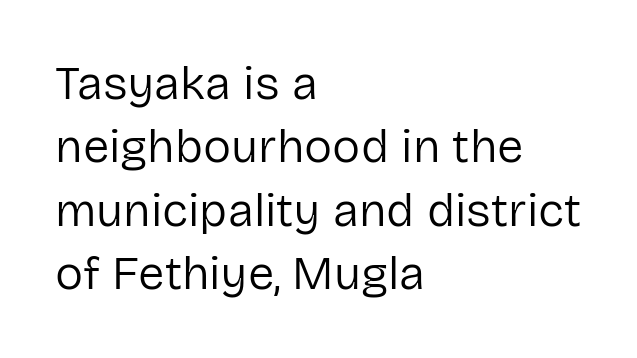
{"serif": "no", "italic": "no", "bold": "no", "weight": "regular", "width": "normal", "stroke_contrast": "low", "x_height": "medium", "monospaced": "no", "underline": "no", "align": "left", "line_spacing": "normal", "line_spacing_ratio": 1.35, "letter_spacing": "normal", "letter_spacing_em": 0.0, "glyph_px": 47}
